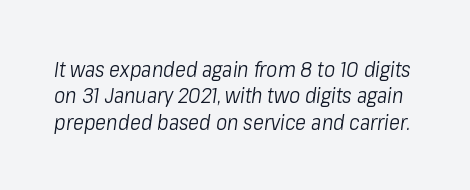
The image shows 21 px text type, italic (leaning right); set normal line spacing (1.26x), normal letter spacing, not underlined.
